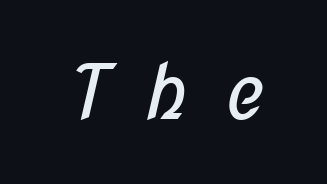
Observe the absence of serifs on each vertical stroke in this sample. The words here are not underlined. These lines are rendered in a variable-pitch font. The weight tops out at a normal text grade. Loose tracking; the words dissolve into strings of separated letters.
